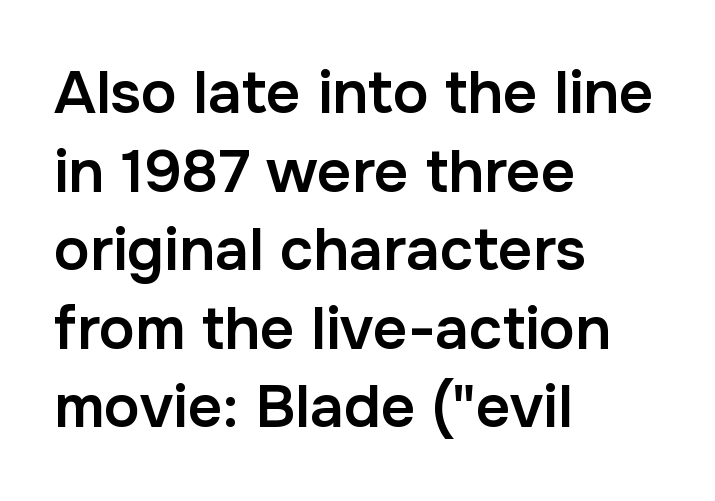
A roman cut, with each character standing at attention. Here the designer chose a conventional face with non-uniform glyph widths. A typesetter would label this face a sans. These words are printed semibold, heavier than regular yet not bold. Each word holds together tightly as a unit, with standard inter-letter gaps. The ragged edge is on the right, which tells us the setting is flush left.
